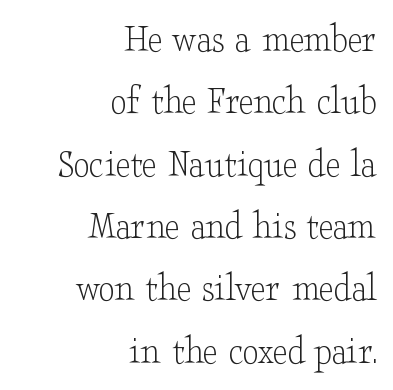
Q: Is the text bold? A: No.
Q: Is the text italic (slanted)? A: No, it is upright.
Q: Is the typeface a serif or a sans-serif typeface? A: Serif.
Q: Is the text underlined? A: No.
Q: How is the paragraph aligned? A: Right-aligned.
Q: Is the spacing between letters normal or unusually wide? A: Normal.
Q: Is the spacing between lines tight, normal or loose? A: Normal.
Q: Width (condensed, normal, or wide)? A: Wide.
Q: Stroke contrast? A: Low.
Q: x-height? A: Small.
Q: Monospaced? A: No.
